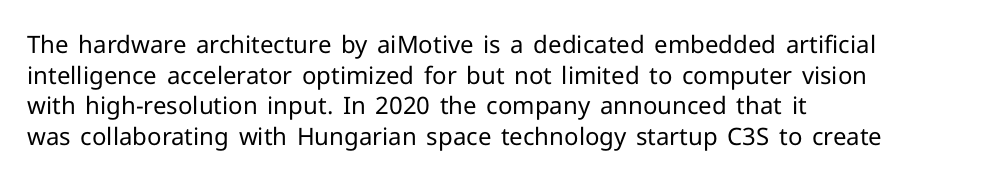
{"italic": "no", "bold": "no", "underline": "no", "align": "left", "line_spacing": "normal", "line_spacing_ratio": 1.28, "letter_spacing": "normal", "letter_spacing_em": 0.0, "glyph_px": 24}
